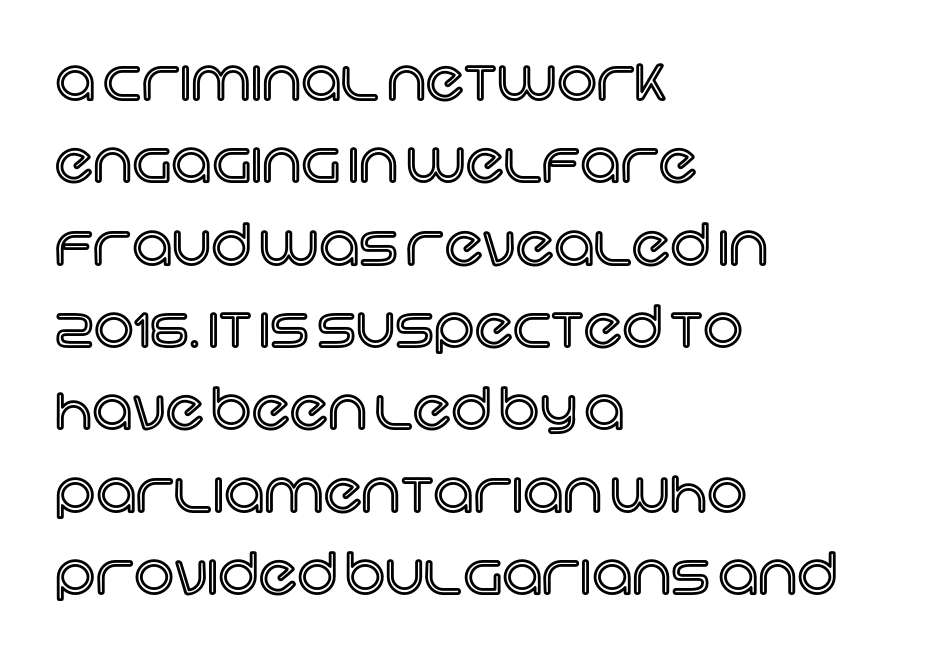
Leftover space on each line is placed entirely after the last word. Descenders are the only things crossing below the line. You could not count columns in this text — the font is proportionally spaced. Compared with typical body copy, the letter spacing here is the same. The designer left line spacing at the default. In terms of posture, this sample is upright.
